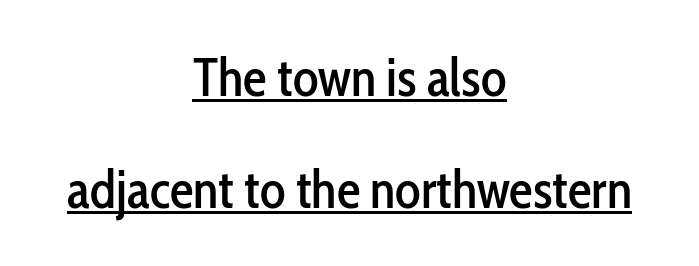
The block of text is sparse from top to bottom, with ample space between rows. Caption: multi-line text, centered on the measure. Glyph-to-glyph distance matches everyday printed text. A continuous stroke trails under the words, as in a hyperlink. The letters stand straight up with perfectly vertical stems.
